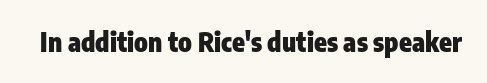
Q: Is the text bold? A: Yes.
Q: Is the text italic (slanted)? A: No, it is upright.
Q: Is the text underlined? A: No.
Q: Is the spacing between letters normal or unusually wide? A: Normal.
